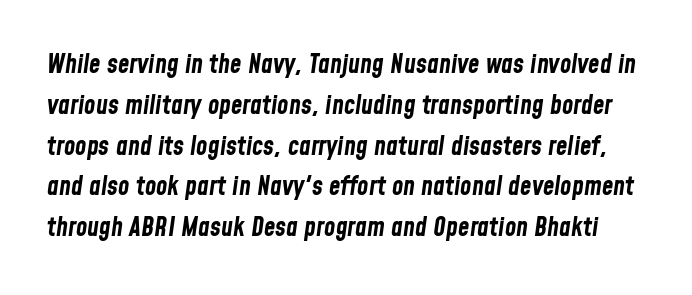
The image shows 26 px bold type, italic (leaning right); set normal line spacing (1.57x), normal letter spacing, not underlined.
